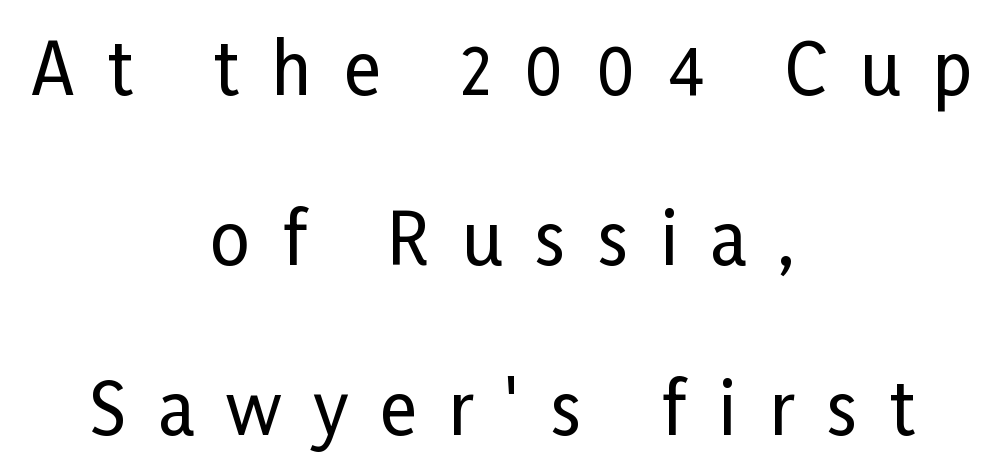
The image shows 70 px condensed sans-serif type, upright; set centered, loose line spacing (2.43x), unusually wide letter spacing (+0.46 em), not underlined; low stroke contrast and a medium x-height.
